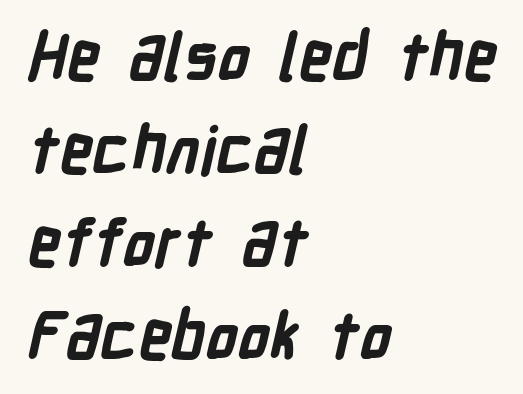
Q: Is the text bold? A: Yes.
Q: Is the typeface a serif or a sans-serif typeface? A: Sans-serif.
Q: Is the text underlined? A: No.
Q: How is the paragraph aligned? A: Left-aligned.
Q: Is the spacing between letters normal or unusually wide? A: Normal.
Q: Is the spacing between lines tight, normal or loose? A: Normal.
Q: Width (condensed, normal, or wide)? A: Condensed.
Q: Stroke contrast? A: Low.
Q: x-height? A: Medium.
Q: Monospaced? A: No.
